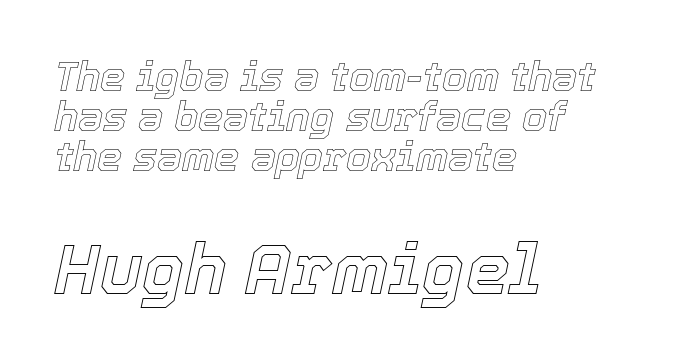
A clean baseline with only descenders dipping below it. Leftover space on each line is placed entirely after the last word. Inter-character spacing is left at the font's built-in metrics. Successive baselines arrive quickly, one right under another.
